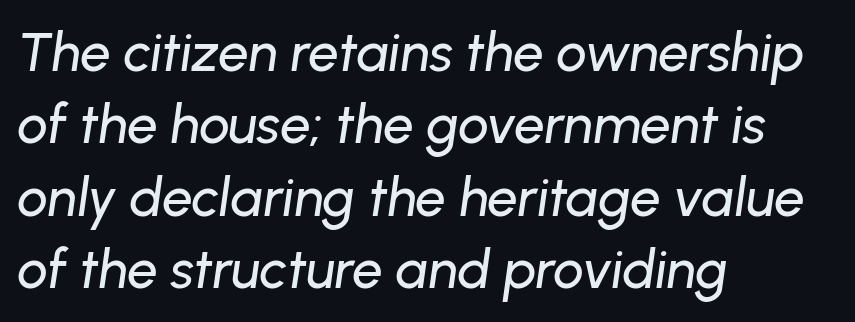
Q: Is the text italic (slanted)? A: Yes, it leans right by about 8 degrees.
Q: Is the text underlined? A: No.
Q: How is the paragraph aligned? A: Left-aligned.
Q: Is the spacing between letters normal or unusually wide? A: Normal.
Q: Is the spacing between lines tight, normal or loose? A: Normal.
Q: Width (condensed, normal, or wide)? A: Normal.
Q: Stroke contrast? A: Low.
Q: x-height? A: Medium.
Q: Monospaced? A: No.
